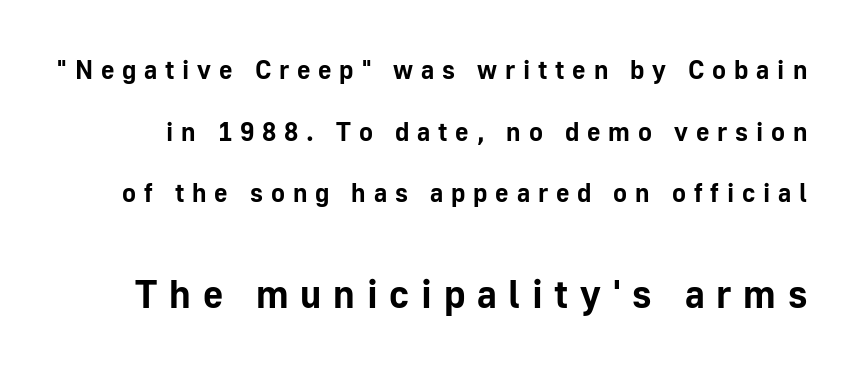
Honestly, the rows look like they've been pulled way apart. In terms of letterspacing, this is a distinctly airy, spread setting. Each row of text sits above clean, open space. Character widths vary here, with narrow letters taking less room than wide ones. What kind of face is this? One without serifs — a sans.
